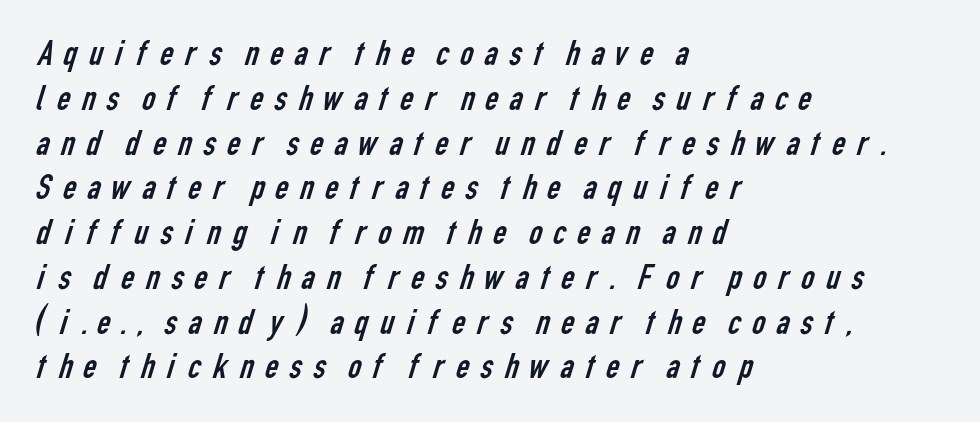
The passage shown is typed in a proportional face where columns would drift. The text was rendered using a sans face with plain stroke endings. Is the stroke heavy? The answer is a plain regular-or-lighter. Look at the tracking — it's clearly loosened, letters drifting apart.
